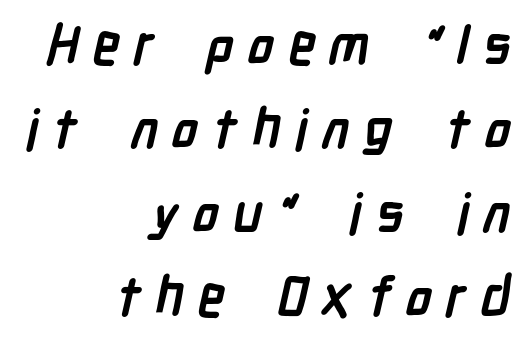
Q: Is the text bold? A: Yes.
Q: Is the typeface a serif or a sans-serif typeface? A: Sans-serif.
Q: Is the text underlined? A: No.
Q: How is the paragraph aligned? A: Right-aligned.
Q: Is the spacing between letters normal or unusually wide? A: Unusually wide.
Q: Is the spacing between lines tight, normal or loose? A: Normal.
Q: Width (condensed, normal, or wide)? A: Condensed.
Q: Stroke contrast? A: Low.
Q: x-height? A: Medium.
Q: Monospaced? A: No.
